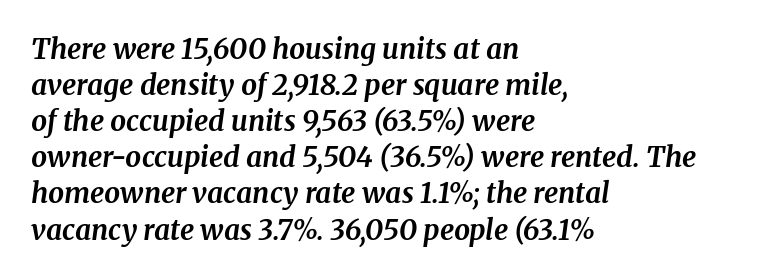
Q: Is the text bold? A: Yes.
Q: Is the text italic (slanted)? A: Yes, it leans right by about 8 degrees.
Q: Is the typeface a serif or a sans-serif typeface? A: Serif.
Q: Is the text underlined? A: No.
Q: How is the paragraph aligned? A: Left-aligned.
Q: Is the spacing between letters normal or unusually wide? A: Normal.
Q: Is the spacing between lines tight, normal or loose? A: Normal.
Q: Width (condensed, normal, or wide)? A: Normal.
Q: Stroke contrast? A: Medium.
Q: x-height? A: Medium.
Q: Monospaced? A: No.
